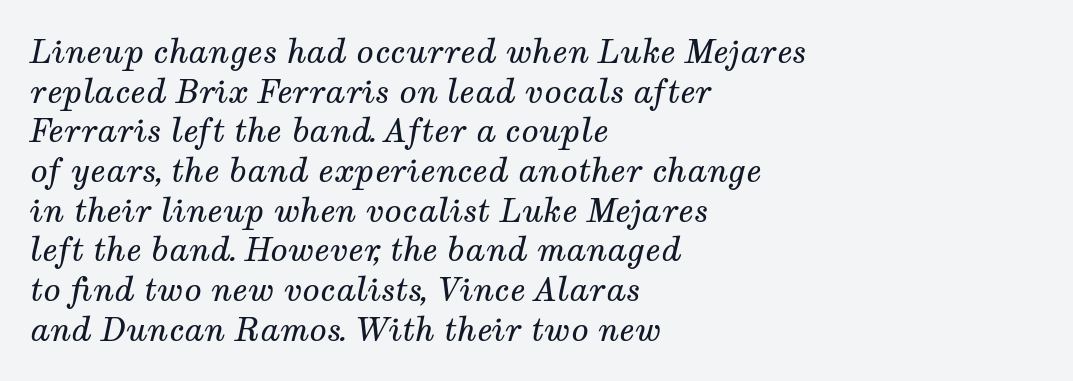
Q: Is the text bold? A: No.
Q: Is the text italic (slanted)? A: Yes, it leans right by about 12 degrees.
Q: Is the typeface a serif or a sans-serif typeface? A: Serif.
Q: Is the text underlined? A: No.
Q: How is the paragraph aligned? A: Left-aligned.
Q: Is the spacing between letters normal or unusually wide? A: Normal.
Q: Width (condensed, normal, or wide)? A: Normal.
Q: Stroke contrast? A: Medium.
Q: x-height? A: Medium.
Q: Monospaced? A: No.
